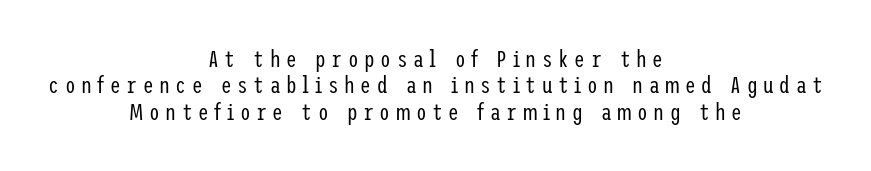
The image shows 24 px text type, upright; set centered, tight line spacing (1.1x), unusually wide letter spacing (+0.23 em), not underlined.
